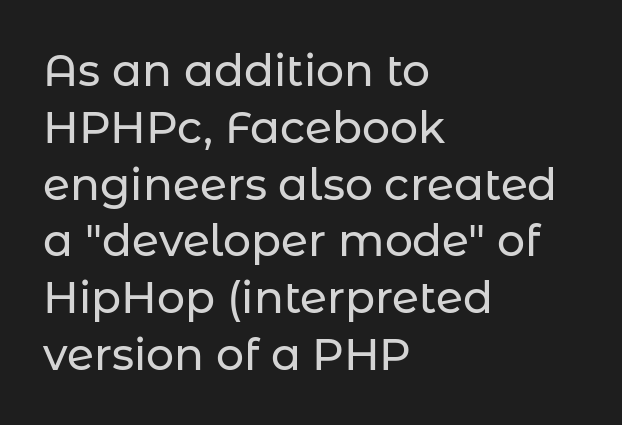
Q: Is the text italic (slanted)? A: No, it is upright.
Q: Is the typeface a serif or a sans-serif typeface? A: Sans-serif.
Q: Is the text underlined? A: No.
Q: How is the paragraph aligned? A: Left-aligned.
Q: Is the spacing between letters normal or unusually wide? A: Normal.
Q: Is the spacing between lines tight, normal or loose? A: Normal.
Q: Width (condensed, normal, or wide)? A: Normal.
Q: Stroke contrast? A: Low.
Q: x-height? A: Medium.
Q: Monospaced? A: No.
